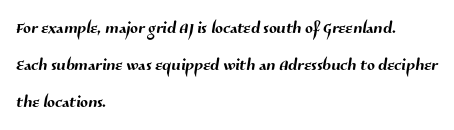
Each line starts at the same left margin while the right side varies. Rule under the text: the space is simply empty. If you measured baseline to baseline, you'd find a middling distance. Honestly, the letter spacing is just normal — you wouldn't notice it.
